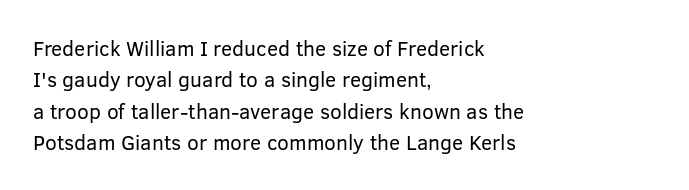
{"italic": "no", "bold": "no", "underline": "no", "align": "left", "line_spacing": "normal", "line_spacing_ratio": 1.5, "letter_spacing": "normal", "letter_spacing_em": 0.0, "glyph_px": 21}
